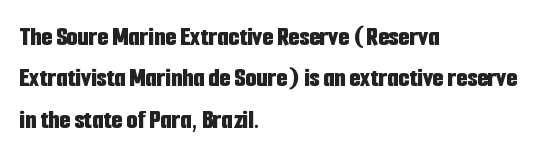
Q: Is the text bold? A: Yes.
Q: Is the text italic (slanted)? A: No, it is upright.
Q: Is the typeface a serif or a sans-serif typeface? A: Sans-serif.
Q: Is the text underlined? A: No.
Q: How is the paragraph aligned? A: Left-aligned.
Q: Is the spacing between letters normal or unusually wide? A: Normal.
Q: Is the spacing between lines tight, normal or loose? A: Normal.
Q: Width (condensed, normal, or wide)? A: Condensed.
Q: Stroke contrast? A: Low.
Q: x-height? A: Medium.
Q: Monospaced? A: No.
